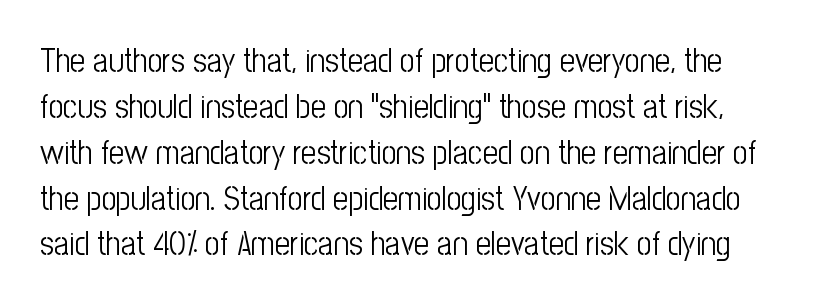
{"serif": "no", "italic": "no", "bold": "no", "weight": "light", "width": "condensed", "stroke_contrast": "low", "x_height": "medium", "monospaced": "no", "underline": "no", "line_spacing": "normal", "line_spacing_ratio": 1.39, "letter_spacing": "normal", "letter_spacing_em": 0.0, "glyph_px": 33}
